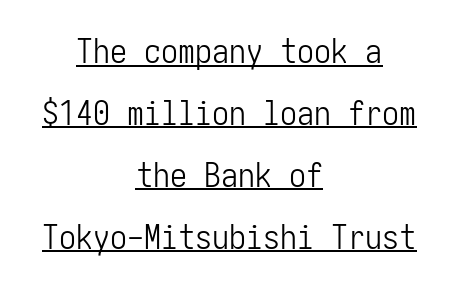
Q: Is the text bold? A: No.
Q: Is the text italic (slanted)? A: No, it is upright.
Q: Is the typeface a serif or a sans-serif typeface? A: Sans-serif.
Q: Is the text underlined? A: Yes.
Q: How is the paragraph aligned? A: Centered.
Q: Is the spacing between letters normal or unusually wide? A: Normal.
Q: Width (condensed, normal, or wide)? A: Condensed.
Q: Stroke contrast? A: Low.
Q: x-height? A: Medium.
